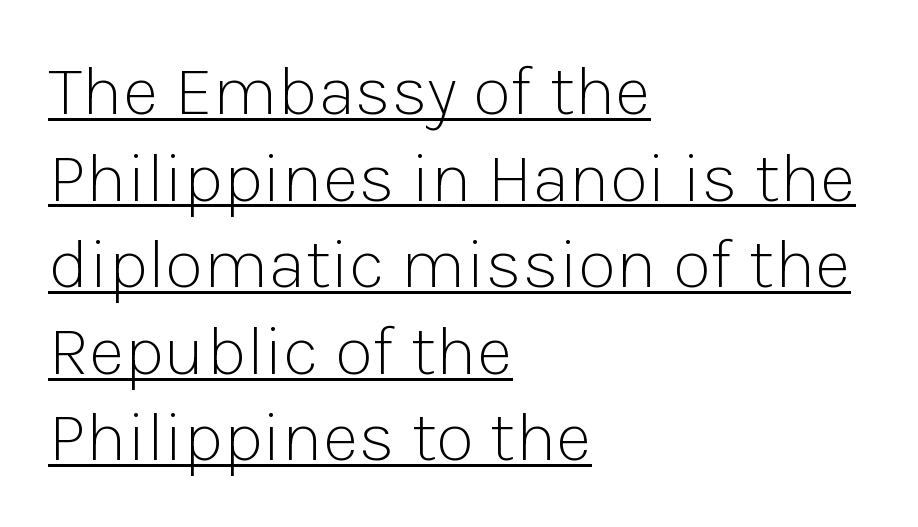
This is sans-serif lettering, the kind often seen on screens and signage. Look at the tracking — it's just the regular setting, nothing added. Notice how the passage keeps a crisp vertical edge on the left only. Tall strokes in this sample are plumb rather than angled. Do the characters align in a grid? No, the font is proportional. This rendering features underlined lettering.
